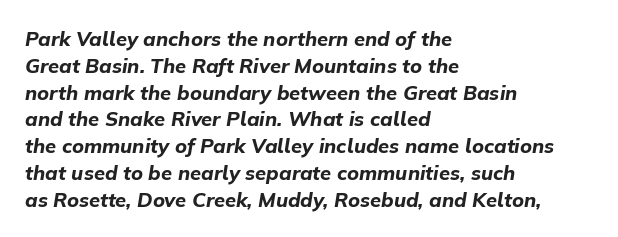
{"italic": "yes", "lean": "right", "slant_degrees": 9, "bold": "yes", "underline": "no", "align": "left", "line_spacing": "normal", "line_spacing_ratio": 1.34, "letter_spacing": "normal", "letter_spacing_em": 0.0, "glyph_px": 20}
